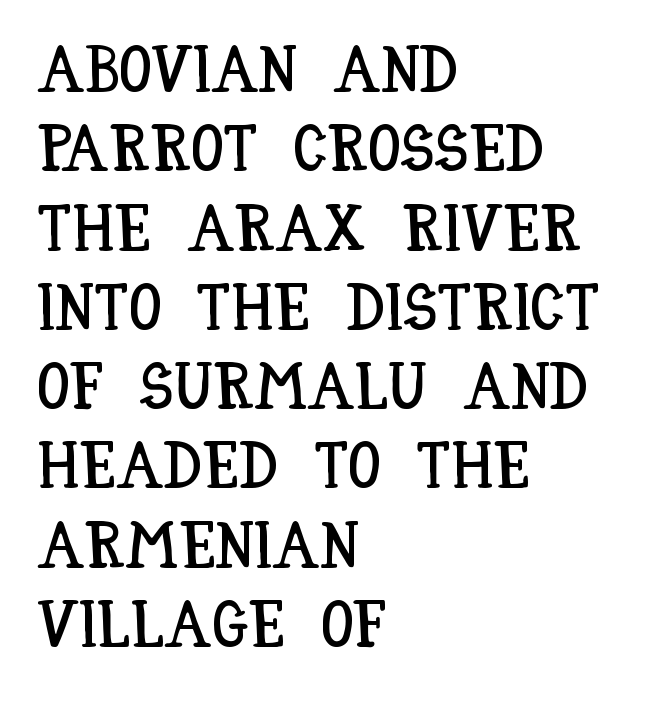
Q: Is the text italic (slanted)? A: No, it is upright.
Q: Is the text underlined? A: No.
Q: How is the paragraph aligned? A: Left-aligned.
Q: Is the spacing between letters normal or unusually wide? A: Normal.
Q: Width (condensed, normal, or wide)? A: Condensed.
Q: Stroke contrast? A: Low.
Q: x-height? A: Large.
Q: Monospaced? A: No.
